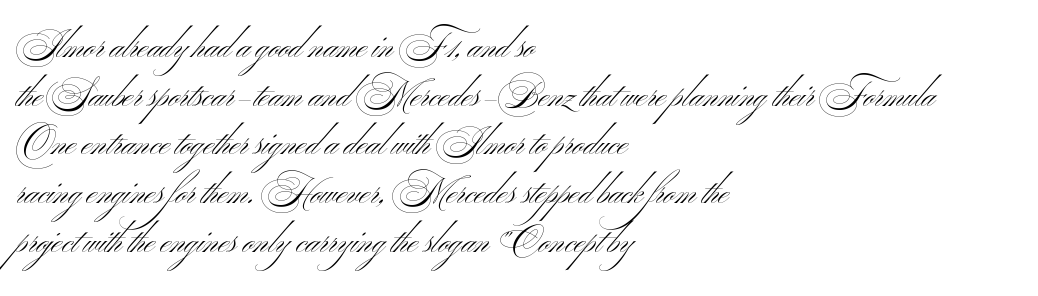
{"serif": "no", "bold": "no", "weight": "light", "width": "wide", "stroke_contrast": "medium", "x_height": "small", "monospaced": "no", "underline": "no", "align": "left", "line_spacing": "normal", "line_spacing_ratio": 1.39, "letter_spacing": "normal", "letter_spacing_em": 0.0, "glyph_px": 35}
